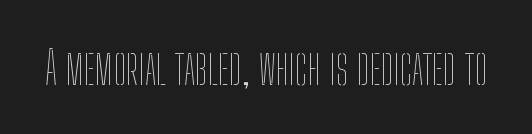
The typography opts for an upright posture over an oblique one. The characters are drawn with everyday or finer stroke widths. Tracking here is standard; glyphs follow each other at the usual distance. The passage shown is typed in a proportional face where columns would drift. Check the space under the baseline: it is left empty.
